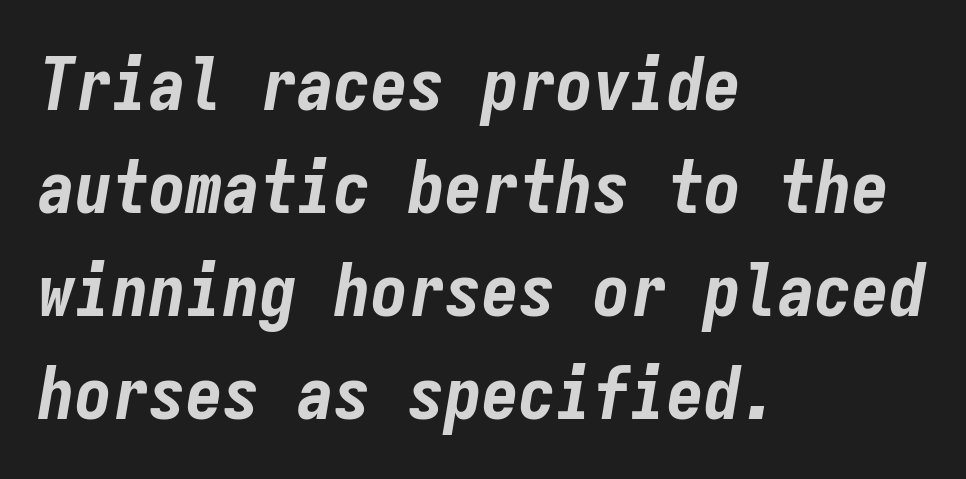
{"italic": "yes", "lean": "right", "slant_degrees": 9, "bold": "yes", "weight": "bold", "width": "condensed", "stroke_contrast": "low", "x_height": "medium", "monospaced": "yes", "underline": "no", "align": "left", "line_spacing": "normal", "line_spacing_ratio": 1.39, "letter_spacing": "normal", "letter_spacing_em": 0.0, "glyph_px": 74}
